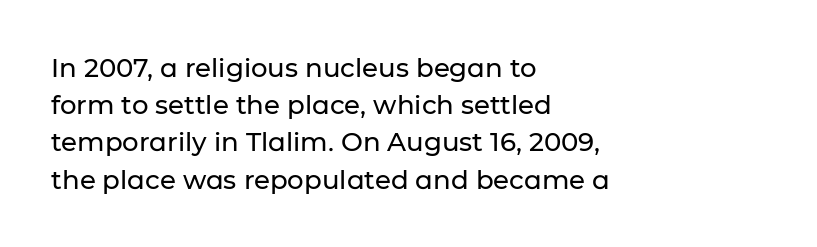
The image shows 26 px text type, upright; set left-aligned, normal line spacing (1.43x), normal letter spacing, not underlined.
